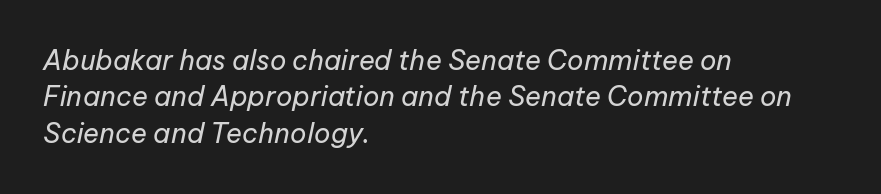
{"italic": "yes", "lean": "right", "slant_degrees": 12, "bold": "no", "underline": "no", "align": "left", "line_spacing": "normal", "line_spacing_ratio": 1.35, "letter_spacing": "normal", "letter_spacing_em": 0.0, "glyph_px": 27}
